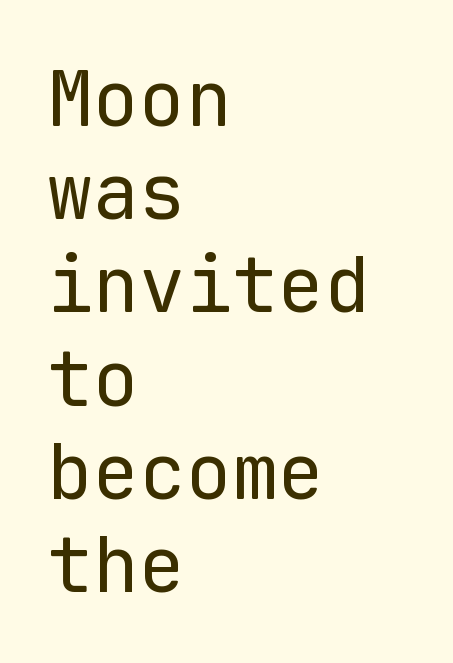
Each stroke keeps to a modest, everyday thickness or less. Note the uniform advance width — an 'i' takes as much space as an 'm'. The letters stand straight up with perfectly vertical stems. Caption: multi-line text, flush left, ragged right.
